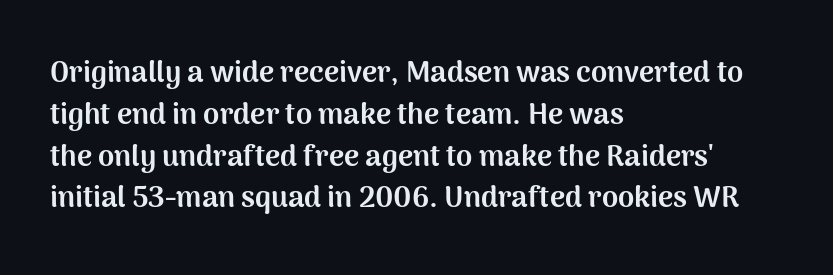
{"serif": "no", "italic": "no", "bold": "yes", "weight": "bold", "width": "normal", "stroke_contrast": "medium", "x_height": "medium", "monospaced": "no", "underline": "no", "align": "left", "line_spacing": "normal", "line_spacing_ratio": 1.44, "letter_spacing": "normal", "letter_spacing_em": 0.0, "glyph_px": 29}
